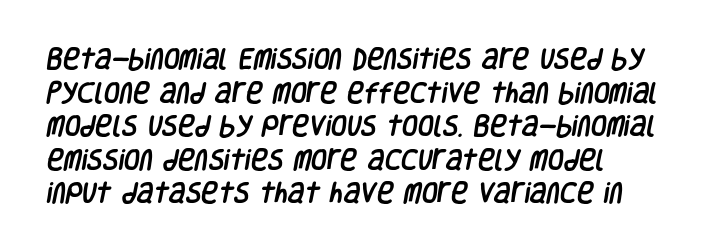
Look at the tracking — it's just the regular setting, nothing added. Any mark beneath the type? The region is blank. Does the copy run flush right? No — it runs flush left. One glance says typical: line gaps are just what's usual.
